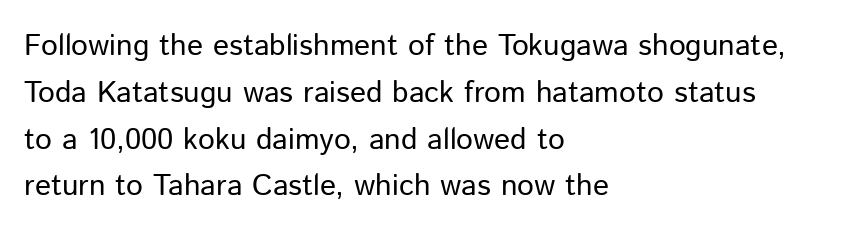
These lines are composed in type without serifs. Where is the straight margin? On the left. One glance says typical: line gaps are just what's usual. This is not heavy type; no bold has been used. Students, note that the glyphs here touch the page at normal intervals. The space beneath each line is pristine and unruled.
